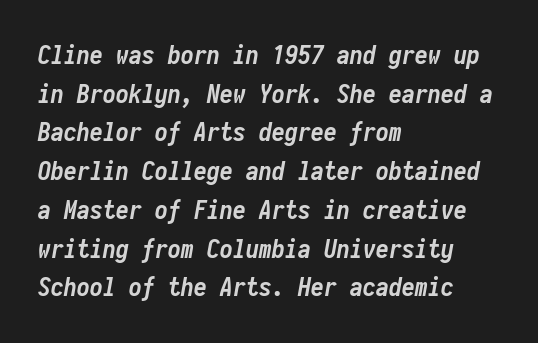
Vertical spacing — default. Is the type slanted? Yes — the strokes lean at a clear angle. The compositor pushed each line to the left boundary. The gaps between neighbouring characters are ordinary and unremarkable.
